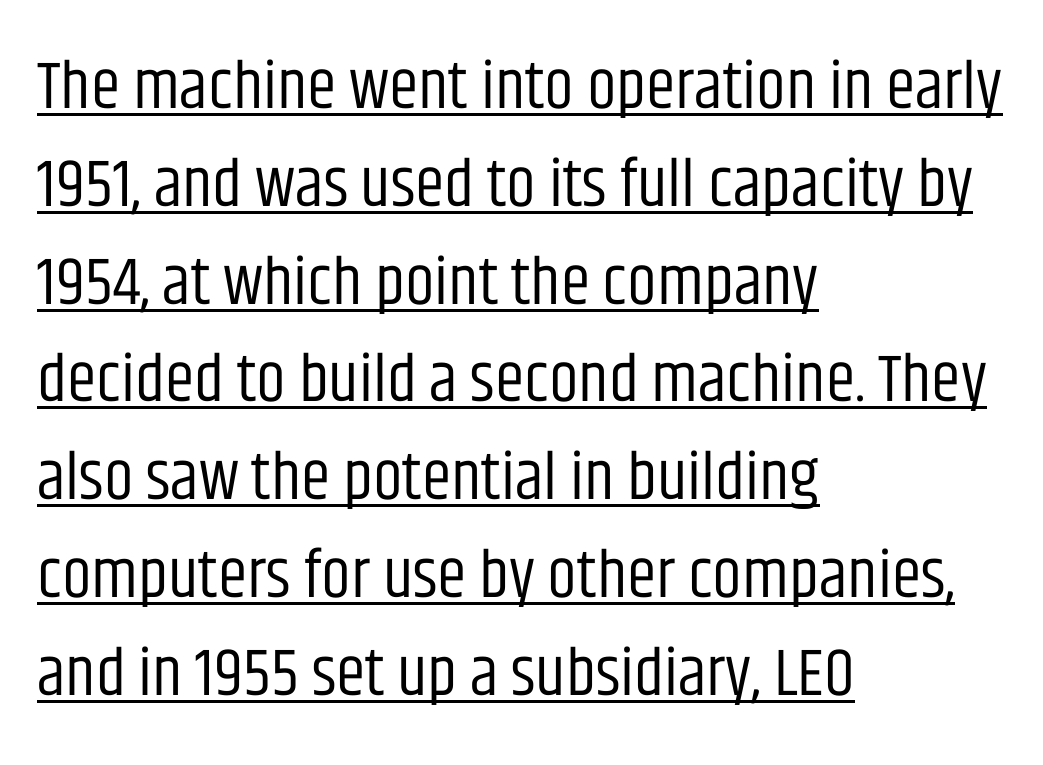
The image shows 67 px regular-weight, condensed sans-serif type, upright; set left-aligned, normal line spacing (1.46x), normal letter spacing, underlined; low stroke contrast and a large x-height.
